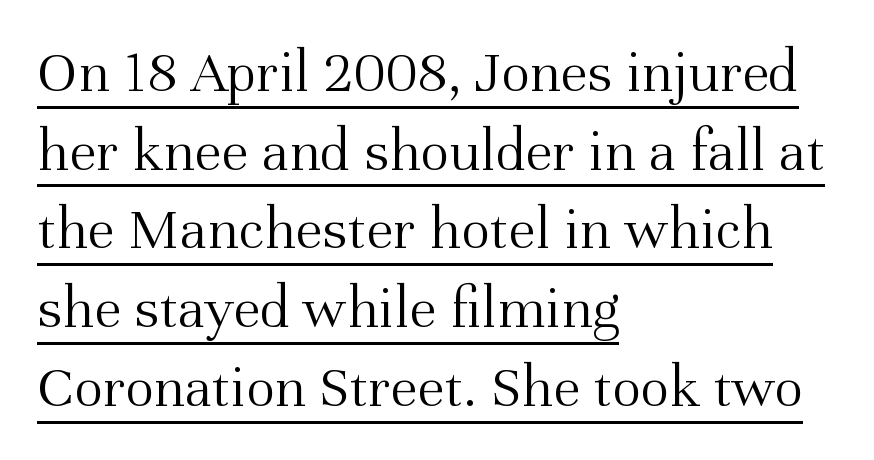
Vertical strokes here are truly vertical. There is no visible air inserted between adjacent glyphs. Regarding leading, the lines here are spaced in the standard way. Honestly, the underline is the first thing you notice here.
